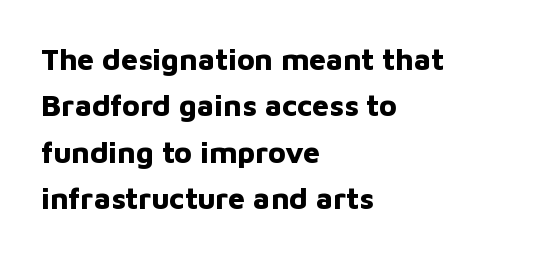
The image shows 30 px bold sans-serif type, upright; set left-aligned, normal line spacing (1.55x), normal letter spacing, not underlined; low stroke contrast and a medium x-height.
